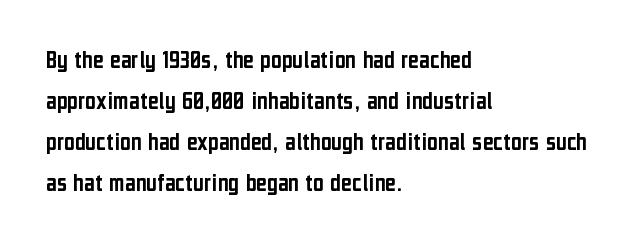
Q: Is the text italic (slanted)? A: No, it is upright.
Q: Is the text underlined? A: No.
Q: How is the paragraph aligned? A: Left-aligned.
Q: Is the spacing between letters normal or unusually wide? A: Normal.
Q: Is the spacing between lines tight, normal or loose? A: Normal.
